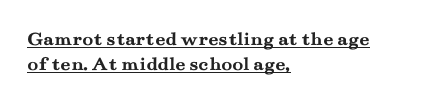
Q: Is the text bold? A: Yes.
Q: Is the text italic (slanted)? A: No, it is upright.
Q: Is the text underlined? A: Yes.
Q: How is the paragraph aligned? A: Left-aligned.
Q: Is the spacing between letters normal or unusually wide? A: Normal.
